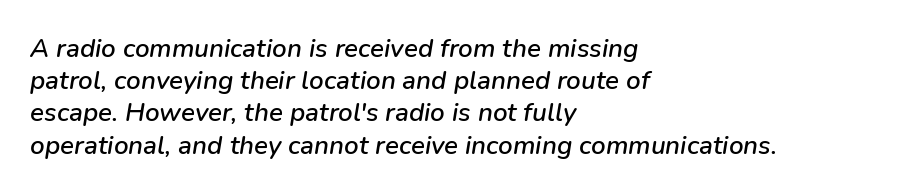
Q: Is the text italic (slanted)? A: Yes, it leans right by about 9 degrees.
Q: Is the text underlined? A: No.
Q: How is the paragraph aligned? A: Left-aligned.
Q: Is the spacing between letters normal or unusually wide? A: Normal.
